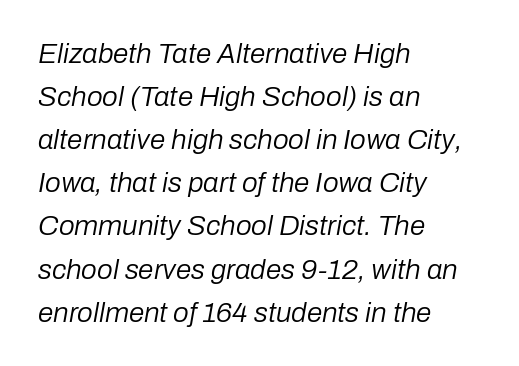
{"italic": "yes", "lean": "right", "slant_degrees": 10, "bold": "no", "weight": "regular", "width": "normal", "stroke_contrast": "low", "x_height": "medium", "monospaced": "no", "underline": "no", "align": "left", "line_spacing": "normal", "line_spacing_ratio": 1.54, "letter_spacing": "normal", "letter_spacing_em": 0.0, "glyph_px": 28}
